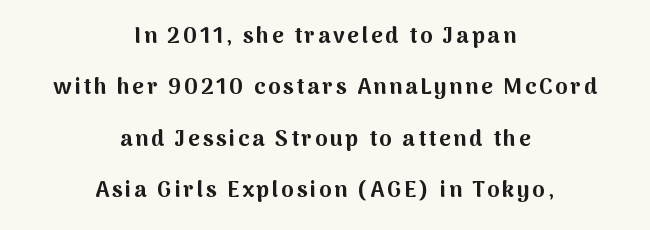
Q: Is the text bold? A: Yes.
Q: Is the text italic (slanted)? A: No, it is upright.
Q: Is the text underlined? A: No.
Q: How is the paragraph aligned? A: Centered.
Q: Is the spacing between lines tight, normal or loose? A: Loose.
